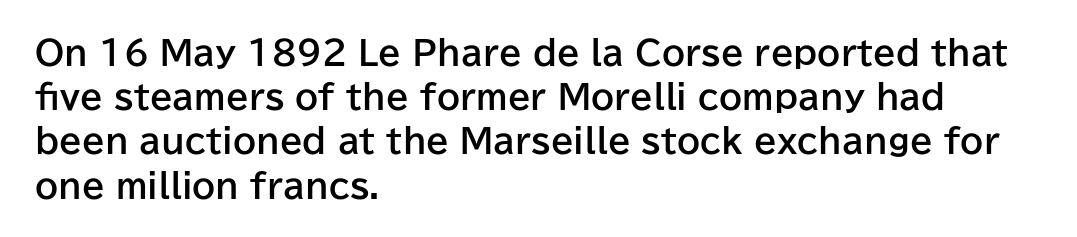
The image shows 33 px bold sans-serif type, upright; set left-aligned, normal line spacing (1.34x), normal letter spacing, not underlined; low stroke contrast and a medium x-height.
